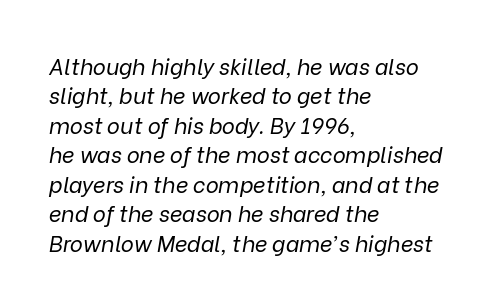
Q: Is the text bold? A: No.
Q: Is the text italic (slanted)? A: Yes, it leans right by about 9 degrees.
Q: Is the text underlined? A: No.
Q: How is the paragraph aligned? A: Left-aligned.
Q: Is the spacing between letters normal or unusually wide? A: Normal.
Q: Is the spacing between lines tight, normal or loose? A: Normal.
